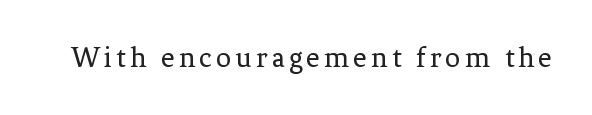
The image shows 30 px regular-weight serif type, upright; set not underlined; low stroke contrast and a medium x-height.
